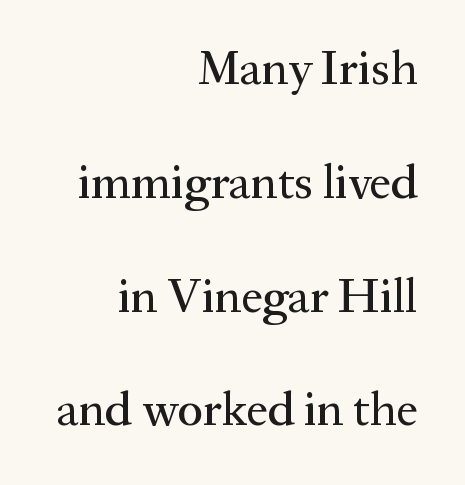
Q: Is the text italic (slanted)? A: No, it is upright.
Q: Is the typeface a serif or a sans-serif typeface? A: Serif.
Q: Is the text underlined? A: No.
Q: How is the paragraph aligned? A: Right-aligned.
Q: Is the spacing between letters normal or unusually wide? A: Normal.
Q: Is the spacing between lines tight, normal or loose? A: Loose.
Q: Width (condensed, normal, or wide)? A: Normal.
Q: Stroke contrast? A: Medium.
Q: x-height? A: Medium.
Q: Monospaced? A: No.
